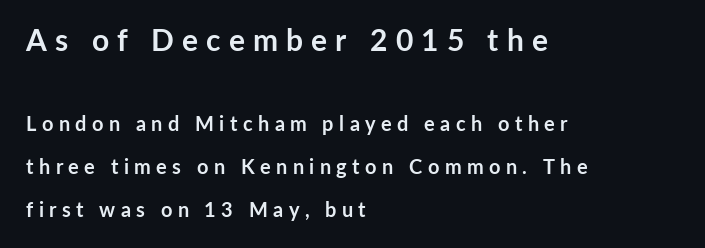
The image shows 30 px semibold sans-serif type, upright; set left-aligned, loose line spacing (2.15x), unusually wide letter spacing (+0.27 em), not underlined; the first (top) block is 1.5x larger; low stroke contrast and a medium x-height.
